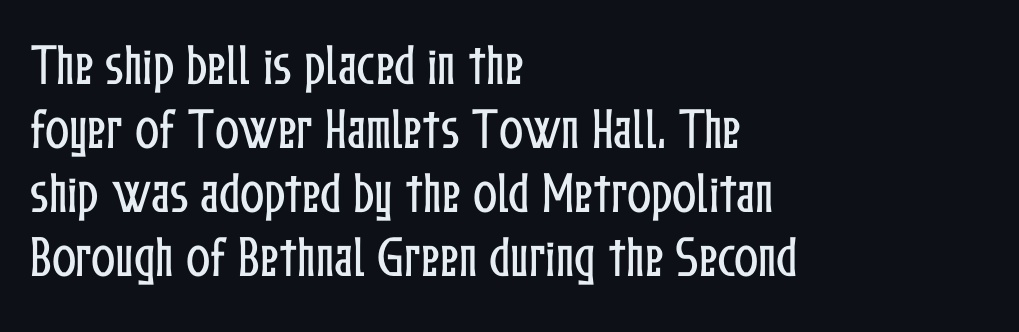
{"italic": "no", "width": "condensed", "stroke_contrast": "low", "x_height": "medium", "monospaced": "no", "underline": "no", "align": "left", "line_spacing": "normal", "line_spacing_ratio": 1.42, "letter_spacing": "normal", "letter_spacing_em": 0.0, "glyph_px": 45}
